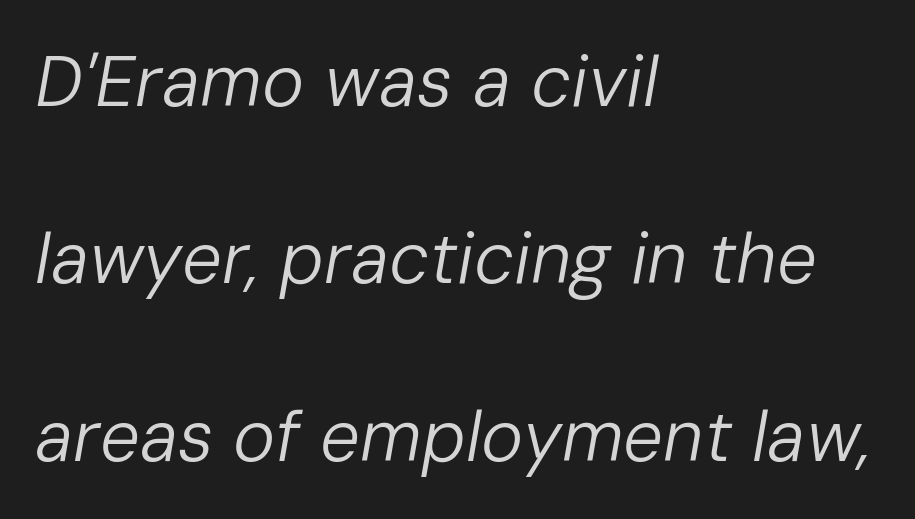
The image shows 71 px regular-weight type, italic (leaning right); set left-aligned, loose line spacing (2.5x), normal letter spacing, not underlined; low stroke contrast and a medium x-height.
